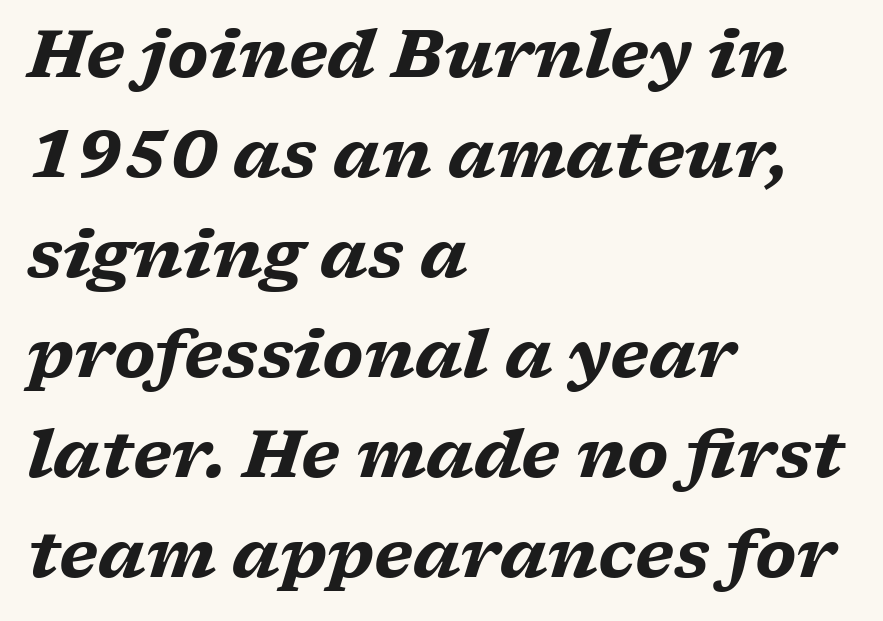
A classic flush-left, rag-right setting is used for this passage. Glance below the letters and you will spot only blank space. Think of a printed novel: that variable character pitch is what you see here. The glyphs in this specimen are seriffed. Heft: maximum for text — a bold.
